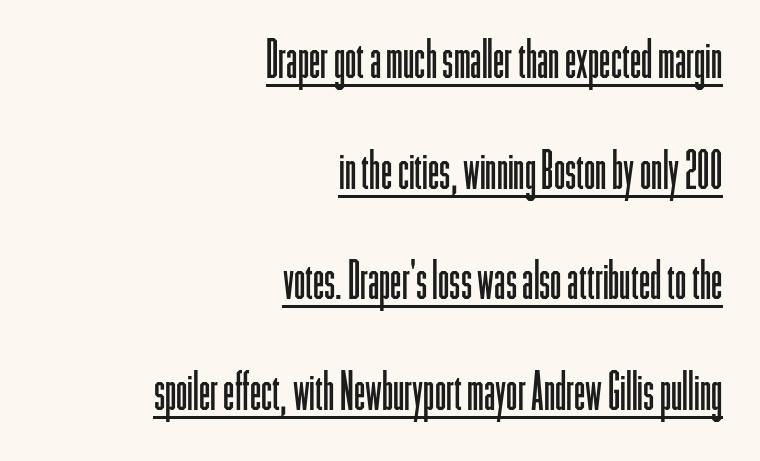
Q: Is the text bold? A: No.
Q: Is the text italic (slanted)? A: No, it is upright.
Q: Is the typeface a serif or a sans-serif typeface? A: Sans-serif.
Q: Is the text underlined? A: Yes.
Q: How is the paragraph aligned? A: Right-aligned.
Q: Is the spacing between letters normal or unusually wide? A: Normal.
Q: Is the spacing between lines tight, normal or loose? A: Loose.
Q: Width (condensed, normal, or wide)? A: Condensed.
Q: Stroke contrast? A: Low.
Q: x-height? A: Medium.
Q: Monospaced? A: No.
